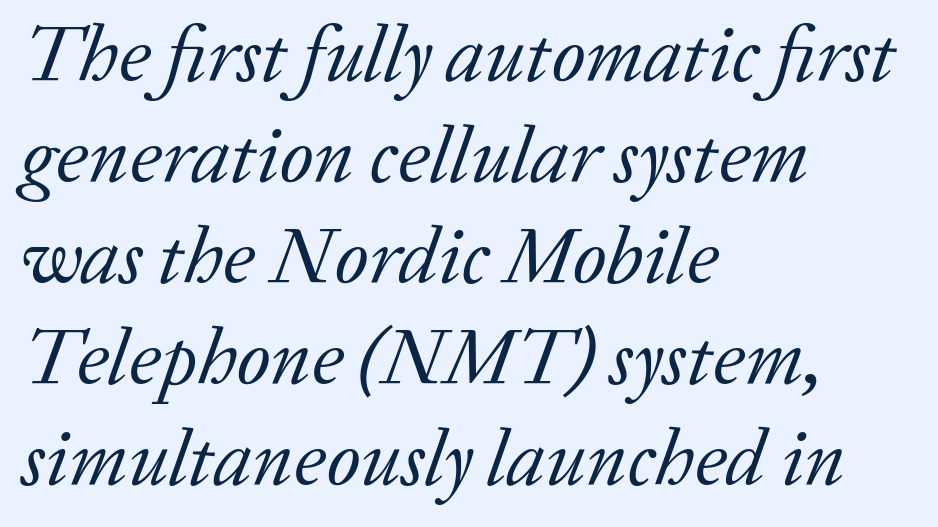
Q: Is the text bold? A: No.
Q: Is the text italic (slanted)? A: Yes, it leans right by about 20 degrees.
Q: Is the typeface a serif or a sans-serif typeface? A: Serif.
Q: Is the text underlined? A: No.
Q: How is the paragraph aligned? A: Left-aligned.
Q: Is the spacing between letters normal or unusually wide? A: Normal.
Q: Is the spacing between lines tight, normal or loose? A: Normal.
Q: Width (condensed, normal, or wide)? A: Normal.
Q: Stroke contrast? A: Low.
Q: x-height? A: Medium.
Q: Monospaced? A: No.
